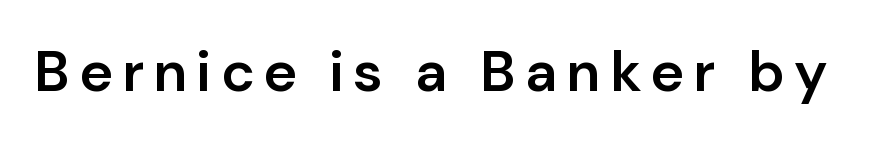
The image shows 57 px semibold sans-serif type, upright; set not underlined; low stroke contrast and a medium x-height.
